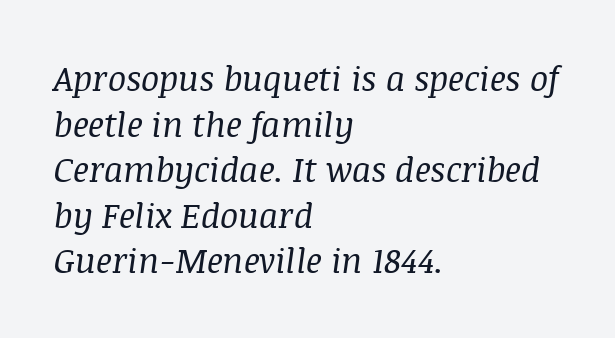
The area under the type is left untouched. Students, observe: this is what conventionally led text looks like. A quiet, ordinary-to-light weight characterises the typeface. These lines were composed using italics.
